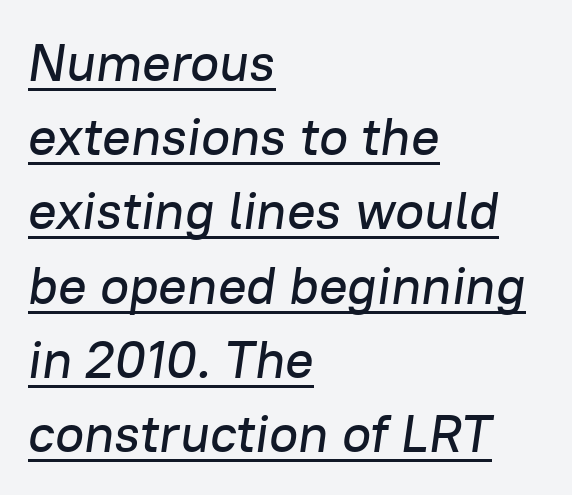
{"italic": "yes", "lean": "right", "slant_degrees": 8, "width": "normal", "stroke_contrast": "low", "x_height": "medium", "monospaced": "no", "underline": "yes", "align": "left", "line_spacing": "normal", "line_spacing_ratio": 1.4, "letter_spacing": "normal", "letter_spacing_em": 0.0, "glyph_px": 53}
